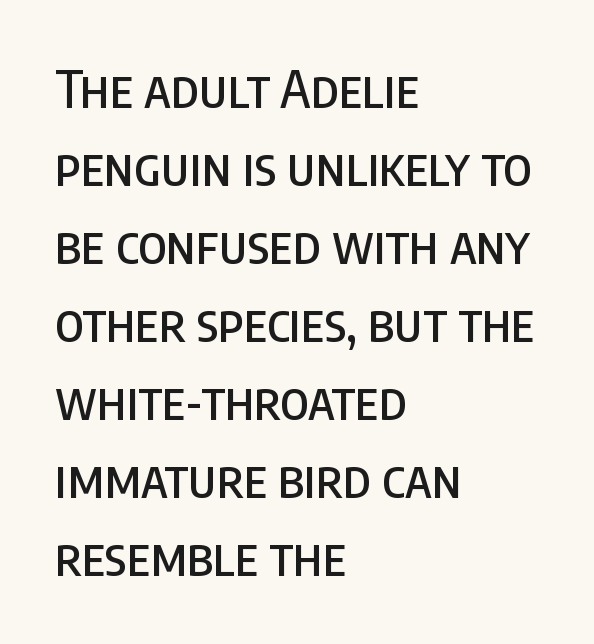
Each word holds together tightly as a unit, with standard inter-letter gaps. The passage is arranged the way most books set body copy — flush left. The gap between lines stays unmarked. The passage shown is typed in a proportional face where columns would drift. This sample uses an upright cut, with every glyph sitting square on the baseline.
